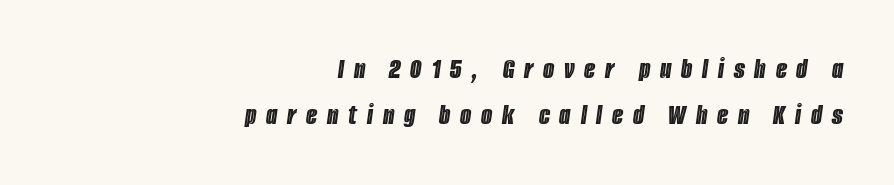
{"italic": "yes", "lean": "right", "slant_degrees": 8, "width": "condensed", "x_height": "large", "monospaced": "no", "underline": "no", "align": "right", "line_spacing": "normal", "line_spacing_ratio": 1.59, "letter_spacing": "wide", "letter_spacing_em": 0.34, "glyph_px": 29}
